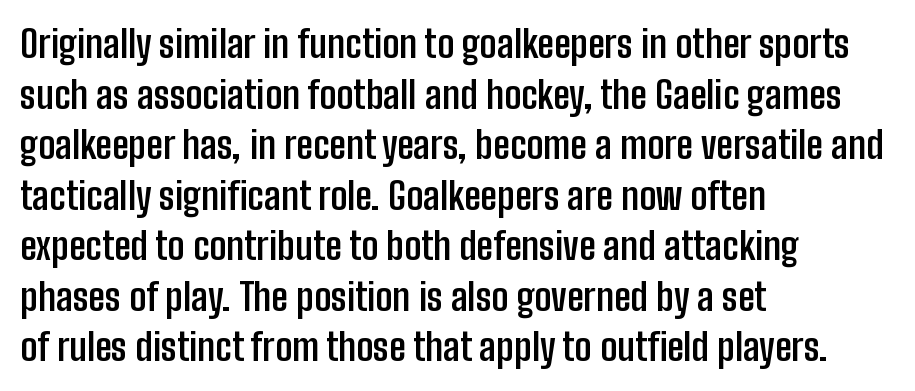
The image shows 38 px semibold, condensed sans-serif type, upright; set left-aligned, normal line spacing (1.33x), normal letter spacing, not underlined; low stroke contrast and a medium x-height.
